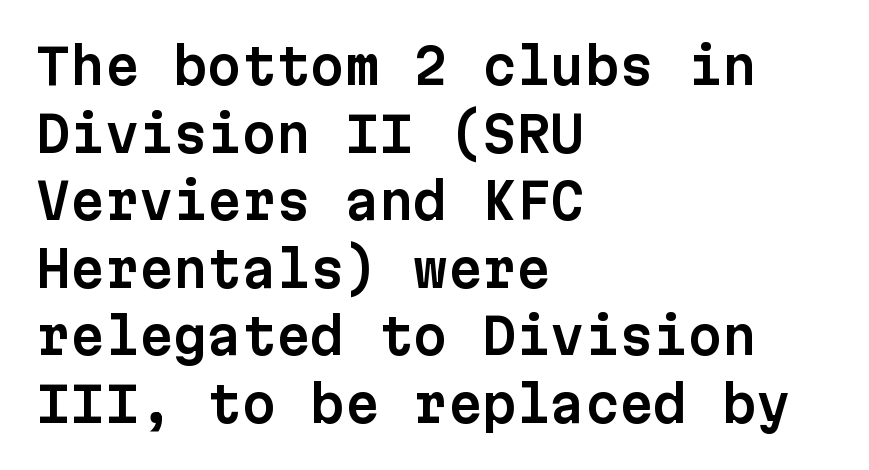
The image shows 49 px sans-serif type, upright, monospaced; set left-aligned, normal line spacing (1.38x), normal letter spacing, not underlined; low stroke contrast and a medium x-height.
